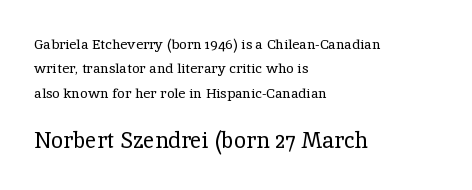
The image shows 22 px text type, upright; set left-aligned, line spacing 1.75x, normal letter spacing, not underlined; the second (bottom) block is 1.57x larger.
